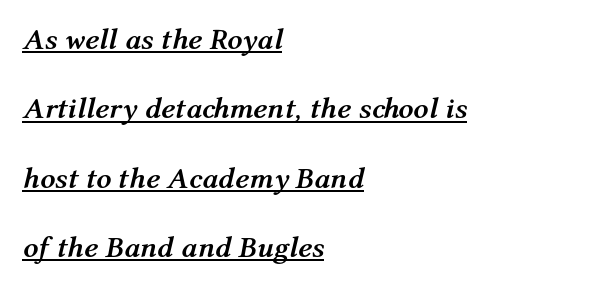
{"italic": "yes", "lean": "right", "slant_degrees": 12, "bold": "yes", "weight": "semibold", "width": "normal", "stroke_contrast": "medium", "x_height": "medium", "monospaced": "no", "underline": "yes", "align": "left", "line_spacing": "loose", "line_spacing_ratio": 2.31, "letter_spacing": "normal", "letter_spacing_em": 0.0, "glyph_px": 30}
